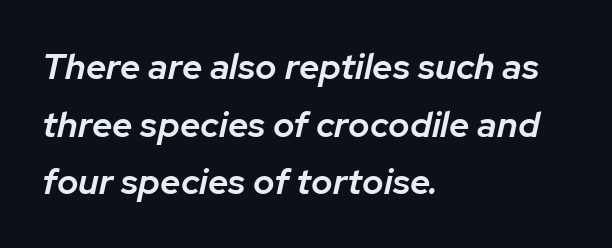
Q: Is the text bold? A: Semi-bold.
Q: Is the text italic (slanted)? A: Yes, it leans right by about 12 degrees.
Q: Is the text underlined? A: No.
Q: How is the paragraph aligned? A: Left-aligned.
Q: Is the spacing between letters normal or unusually wide? A: Normal.
Q: Is the spacing between lines tight, normal or loose? A: Normal.
Q: Width (condensed, normal, or wide)? A: Normal.
Q: Stroke contrast? A: Low.
Q: x-height? A: Medium.
Q: Monospaced? A: No.
